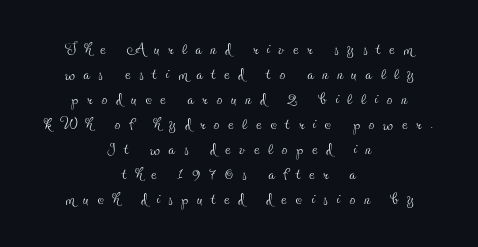
The image shows 23 px text type; set centered, tight line spacing (1.09x), unusually wide letter spacing (+0.39 em), not underlined.
